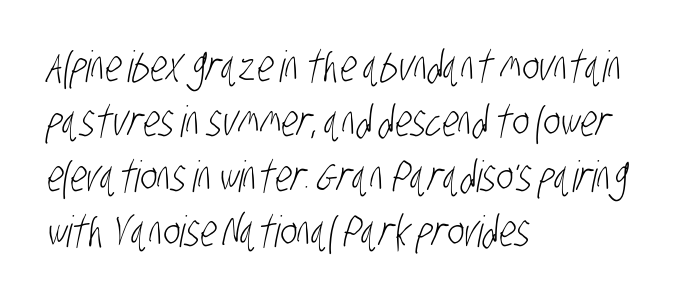
{"serif": "no", "bold": "no", "weight": "light", "width": "condensed", "stroke_contrast": "low", "x_height": "large", "monospaced": "no", "underline": "no", "align": "left", "line_spacing": "normal", "line_spacing_ratio": 1.28, "letter_spacing": "normal", "letter_spacing_em": 0.0, "glyph_px": 43}
